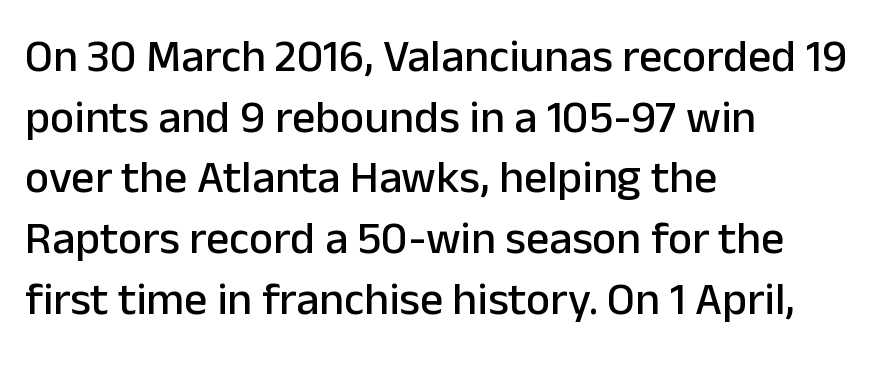
Q: Is the text italic (slanted)? A: No, it is upright.
Q: Is the typeface a serif or a sans-serif typeface? A: Sans-serif.
Q: Is the text underlined? A: No.
Q: How is the paragraph aligned? A: Left-aligned.
Q: Is the spacing between letters normal or unusually wide? A: Normal.
Q: Is the spacing between lines tight, normal or loose? A: Normal.
Q: Width (condensed, normal, or wide)? A: Normal.
Q: Stroke contrast? A: Low.
Q: x-height? A: Medium.
Q: Monospaced? A: No.
